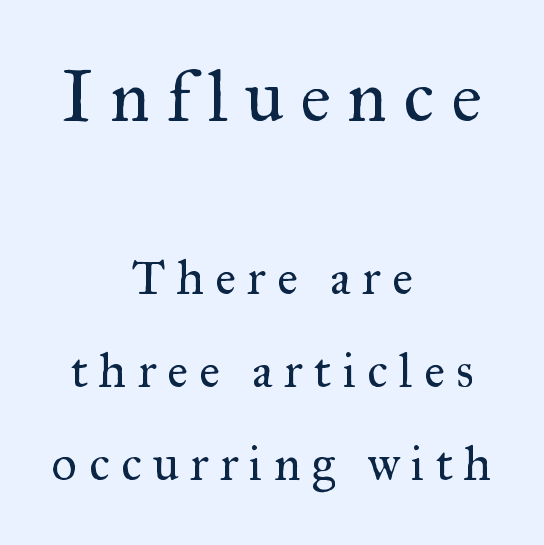
The image shows 73 px regular-weight serif type, upright; set centered, line spacing 1.89x, unusually wide letter spacing (+0.23 em), not underlined; the first (top) block is 1.49x larger; medium stroke contrast and a small x-height.
